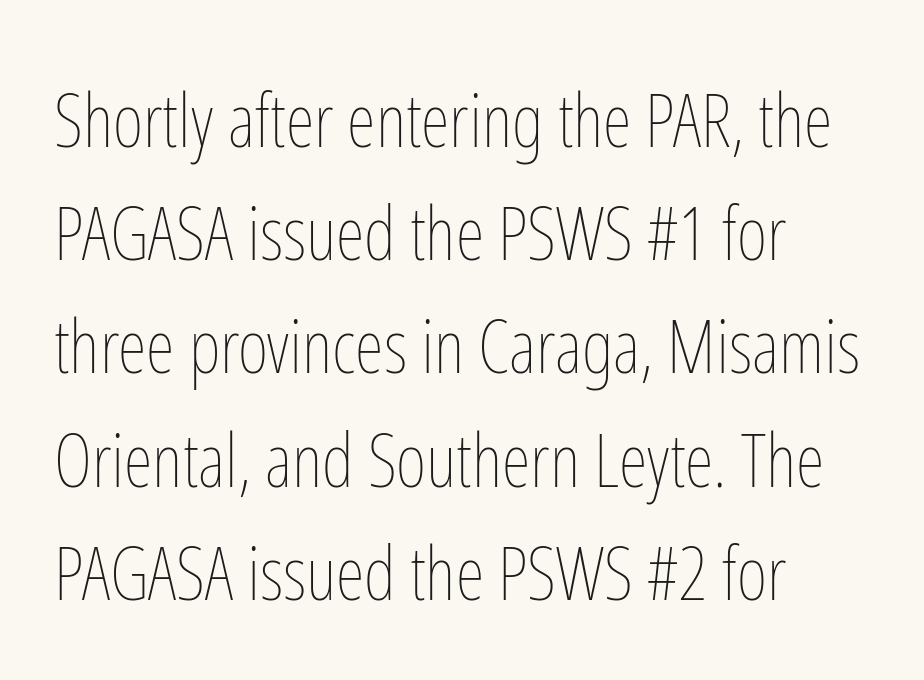
Q: Is the text bold? A: No.
Q: Is the text italic (slanted)? A: No, it is upright.
Q: Is the text underlined? A: No.
Q: How is the paragraph aligned? A: Left-aligned.
Q: Is the spacing between letters normal or unusually wide? A: Normal.
Q: Is the spacing between lines tight, normal or loose? A: Normal.
Q: Width (condensed, normal, or wide)? A: Condensed.
Q: Stroke contrast? A: Low.
Q: x-height? A: Medium.
Q: Monospaced? A: No.
